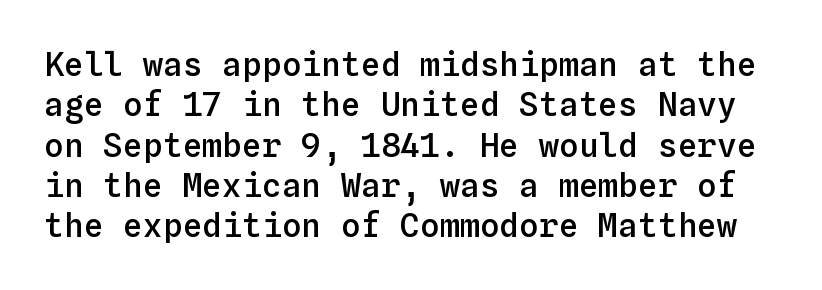
The image shows 33 px semibold type, upright, monospaced; set line spacing 1.22x, normal letter spacing, not underlined; low stroke contrast and a medium x-height.
